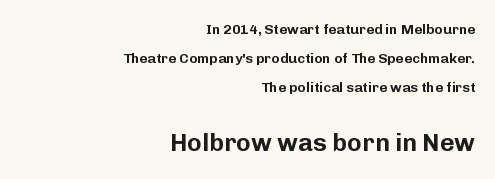
Posture: vertical. No word sits above an underline. Size hierarchy here favors the trailing block over the leading one. The leading is generous, giving the passage an open texture. These lines are set flush right with a ragged left edge. Observe the ordinary spacing: letters are neighbours, not strangers.
